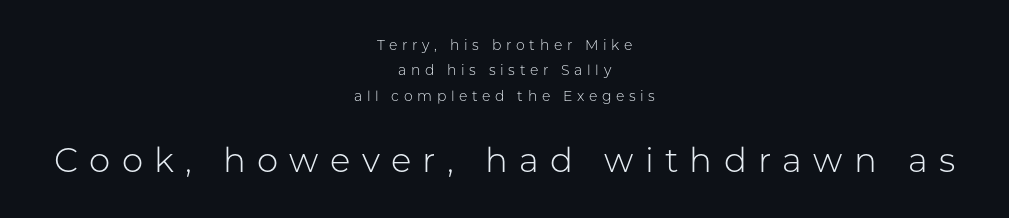
{"serif": "no", "italic": "no", "bold": "no", "weight": "light", "width": "normal", "stroke_contrast": "low", "x_height": "medium", "monospaced": "no", "underline": "no", "align": "center", "line_spacing_ratio": 1.81, "letter_spacing": "wide", "letter_spacing_em": 0.33, "larger_block": "second", "size_ratio": 2.43, "glyph_px": 34}
